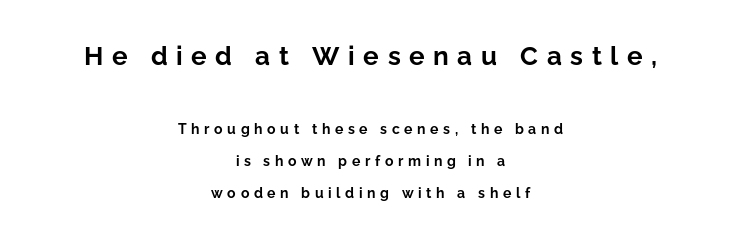
The rendering inserts visible extra space after every character. Layout note: lines centered. Every character sits straight up, as roman type does. Weight: bold. Bare-footed words on every line.
